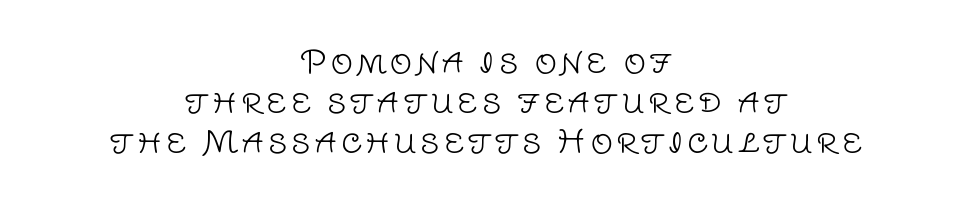
The image shows 31 px light sans-serif type; set centered, normal line spacing (1.29x), not underlined; low stroke contrast and a large x-height.
